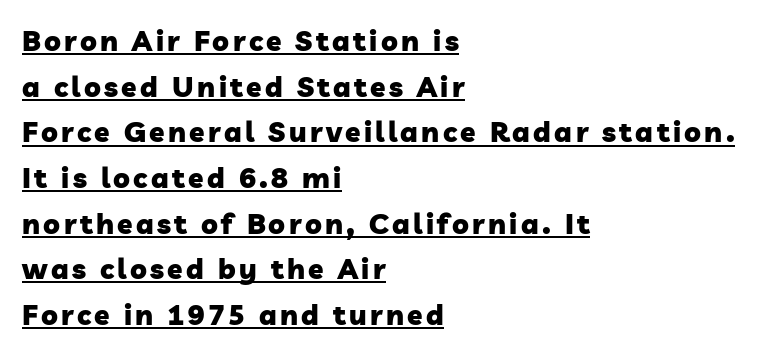
Q: Is the text bold? A: Yes.
Q: Is the typeface a serif or a sans-serif typeface? A: Sans-serif.
Q: Is the text underlined? A: Yes.
Q: How is the paragraph aligned? A: Left-aligned.
Q: Is the spacing between lines tight, normal or loose? A: Normal.
Q: Width (condensed, normal, or wide)? A: Normal.
Q: Stroke contrast? A: Low.
Q: x-height? A: Medium.
Q: Monospaced? A: No.
